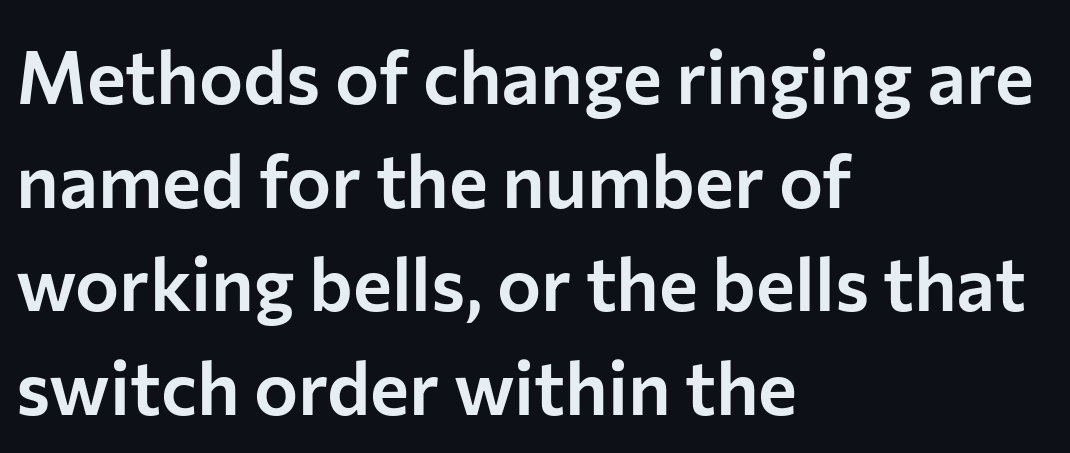
One-word summary of the alignment: left. The letters sit at their default tracking, neither squeezed nor spread. Think of a printed novel: that variable character pitch is what you see here. Words float on clear page, feet unadorned.
